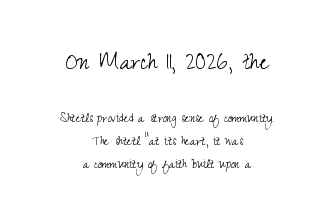
{"italic": "no", "bold": "no", "underline": "no", "align": "center", "line_spacing": "normal", "line_spacing_ratio": 1.62, "letter_spacing": "normal", "letter_spacing_em": 0.0, "larger_block": "first", "size_ratio": 1.93, "glyph_px": 27}
